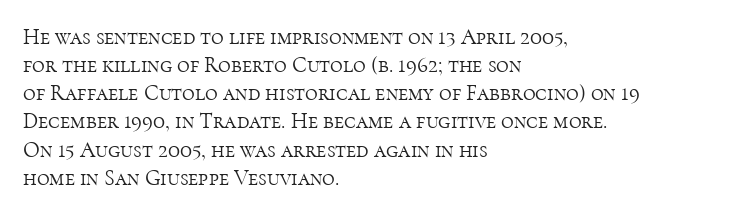
Q: Is the text bold? A: No.
Q: Is the text italic (slanted)? A: No, it is upright.
Q: Is the text underlined? A: No.
Q: How is the paragraph aligned? A: Left-aligned.
Q: Is the spacing between letters normal or unusually wide? A: Normal.
Q: Is the spacing between lines tight, normal or loose? A: Normal.
